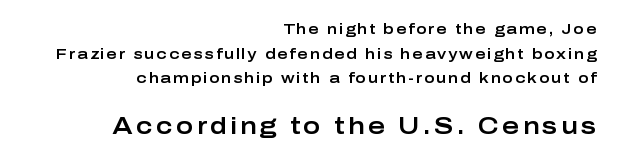
{"italic": "no", "underline": "no", "align": "right", "line_spacing_ratio": 1.76, "larger_block": "second", "size_ratio": 1.64, "glyph_px": 23}
